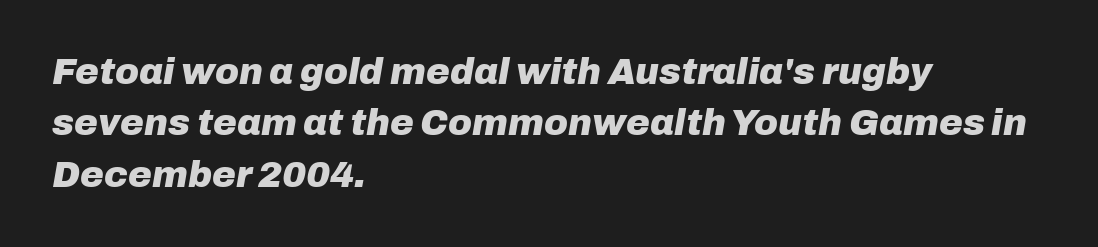
Q: Is the text bold? A: Yes.
Q: Is the text italic (slanted)? A: Yes, it leans right by about 10 degrees.
Q: Is the text underlined? A: No.
Q: How is the paragraph aligned? A: Left-aligned.
Q: Is the spacing between letters normal or unusually wide? A: Normal.
Q: Is the spacing between lines tight, normal or loose? A: Normal.
Q: Width (condensed, normal, or wide)? A: Normal.
Q: Stroke contrast? A: Low.
Q: x-height? A: Medium.
Q: Monospaced? A: No.
